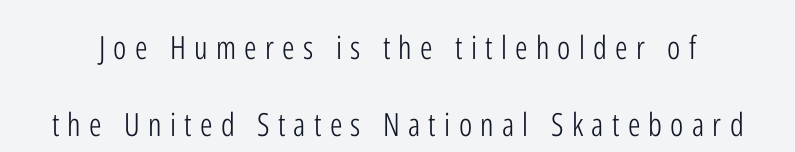
The typography opts for an upright posture over an oblique one. Short note: letters widely spaced. The letters advance in unequal steps, a hallmark of proportional type. A bare baseline throughout the passage.
